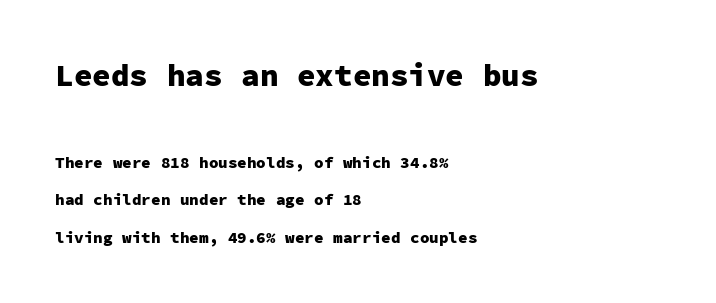
{"serif": "no", "italic": "no", "bold": "yes", "weight": "heavy", "width": "normal", "stroke_contrast": "low", "x_height": "medium", "monospaced": "yes", "underline": "no", "align": "left", "line_spacing": "loose", "line_spacing_ratio": 2.33, "letter_spacing": "normal", "letter_spacing_em": 0.0, "larger_block": "first", "size_ratio": 1.94, "glyph_px": 31}
